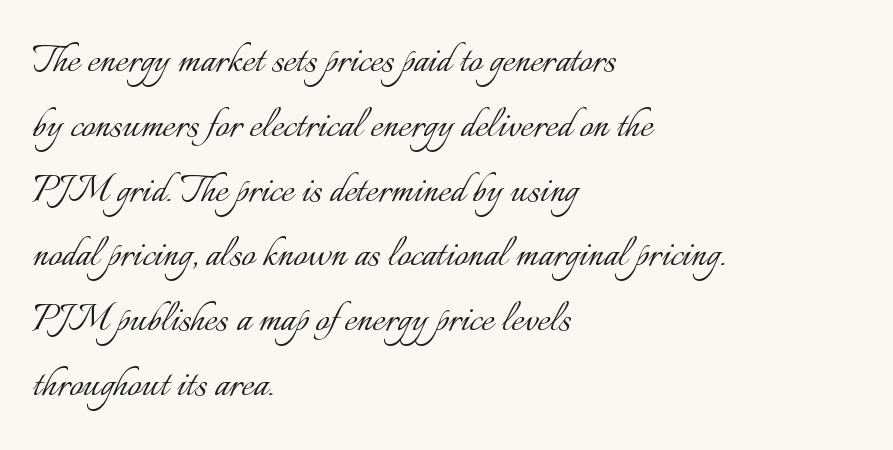
The image shows 48 px light type; set left-aligned, normal line spacing (1.35x), normal letter spacing, not underlined; low stroke contrast and a small x-height.
